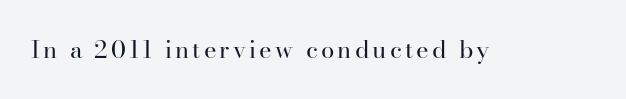
Q: Is the text bold? A: No.
Q: Is the text italic (slanted)? A: No, it is upright.
Q: Is the text underlined? A: No.
